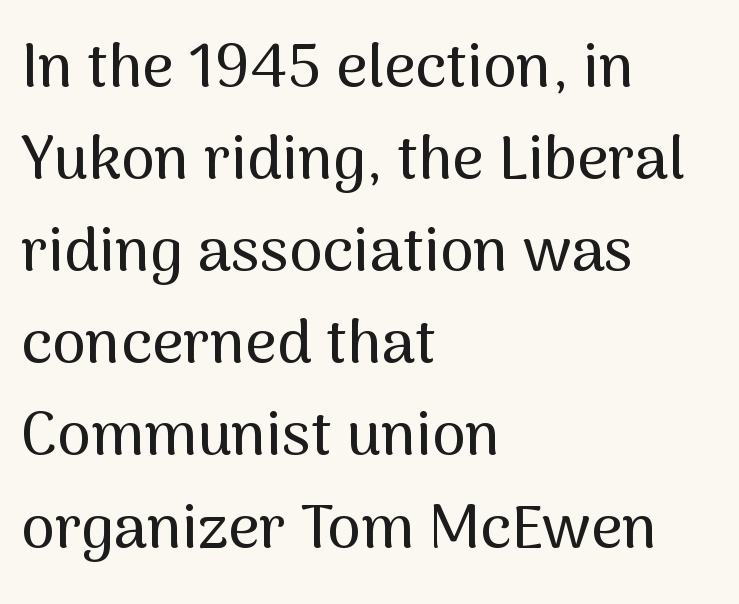
Q: Is the text italic (slanted)? A: No, it is upright.
Q: Is the typeface a serif or a sans-serif typeface? A: Sans-serif.
Q: Is the text underlined? A: No.
Q: How is the paragraph aligned? A: Left-aligned.
Q: Is the spacing between letters normal or unusually wide? A: Normal.
Q: Is the spacing between lines tight, normal or loose? A: Normal.
Q: Width (condensed, normal, or wide)? A: Normal.
Q: Stroke contrast? A: Medium.
Q: x-height? A: Medium.
Q: Monospaced? A: No.
